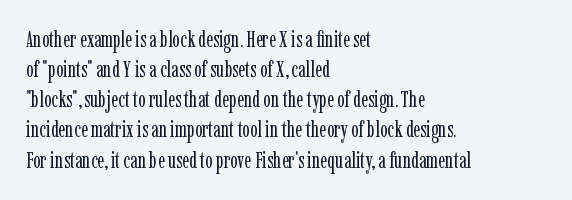
The image shows 22 px text type, upright; set left-aligned, normal line spacing (1.37x), normal letter spacing, not underlined.
